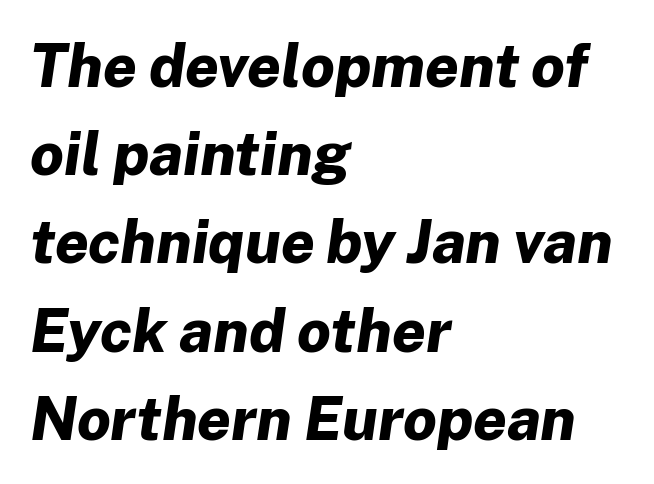
The image shows 60 px bold type, italic (leaning right); set left-aligned, normal line spacing (1.47x), normal letter spacing, not underlined; low stroke contrast and a medium x-height.
